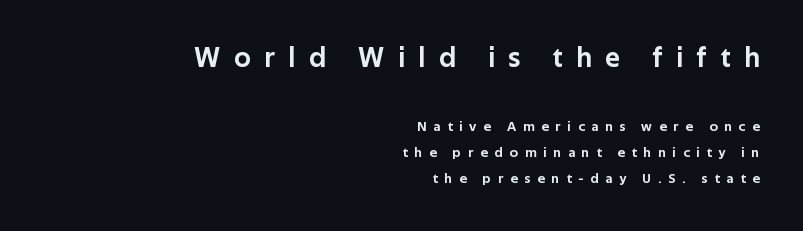
The image shows 28 px sans-serif type, upright; set right-aligned, line spacing 1.87x, unusually wide letter spacing (+0.49 em), not underlined; the first (top) block is 2.0x larger; low stroke contrast and a medium x-height.
